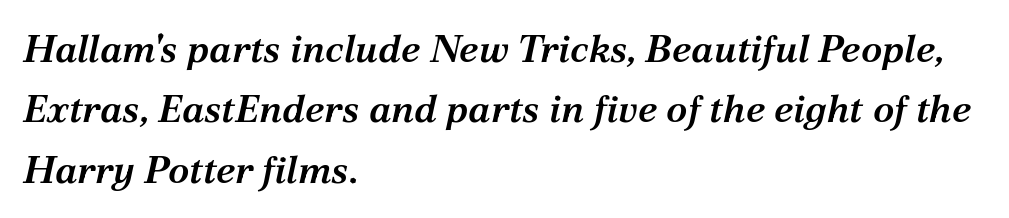
Is the block centered? No — it sits flush against the left margin. When letters slant like this, we call the style italic. A bare baseline throughout the passage. The letterforms sit shoulder to shoulder at normal distance. Leading: standard. Think of a printed novel: that variable character pitch is what you see here.
